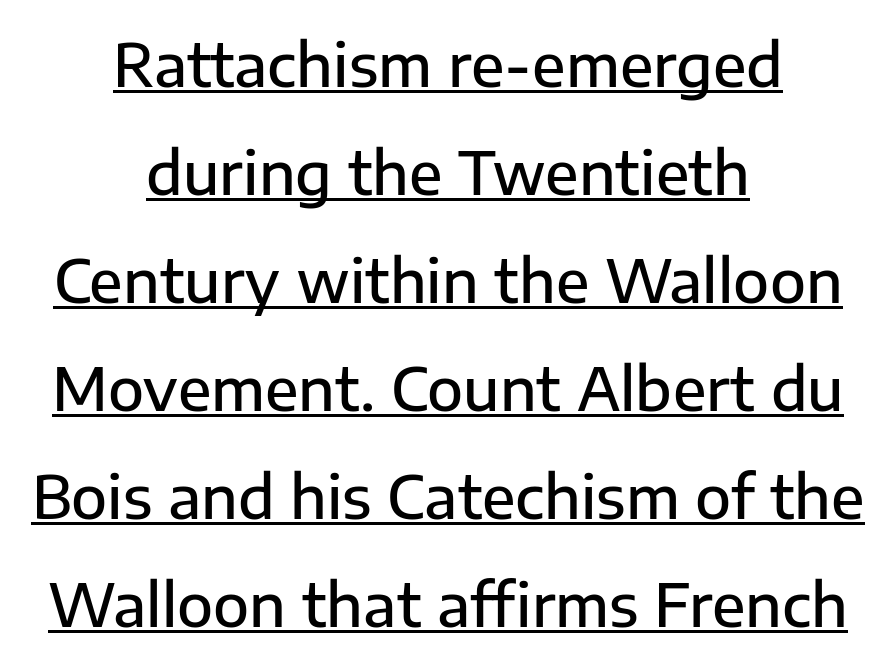
The image shows 59 px semibold sans-serif type, upright; set centered, line spacing 1.83x, normal letter spacing, underlined; low stroke contrast and a medium x-height.
